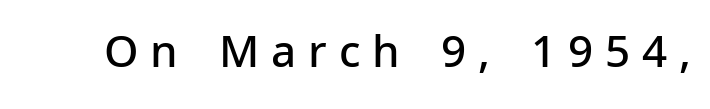
The image shows 44 px semibold sans-serif type, upright; set unusually wide letter spacing (+0.27 em), not underlined; low stroke contrast and a medium x-height.
